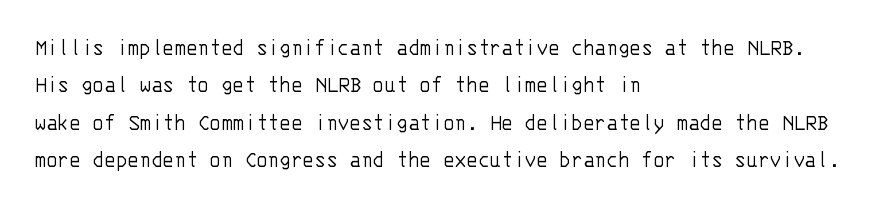
The image shows 24 px text type, upright; set left-aligned, normal line spacing (1.56x), normal letter spacing, not underlined.
